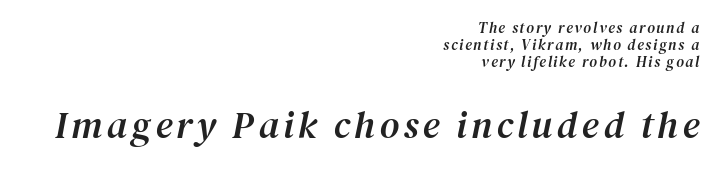
The image shows 38 px serif type, italic (leaning right); set right-aligned, tight line spacing (1.13x), not underlined; the second (bottom) block is 2.53x larger; medium stroke contrast and a medium x-height.
